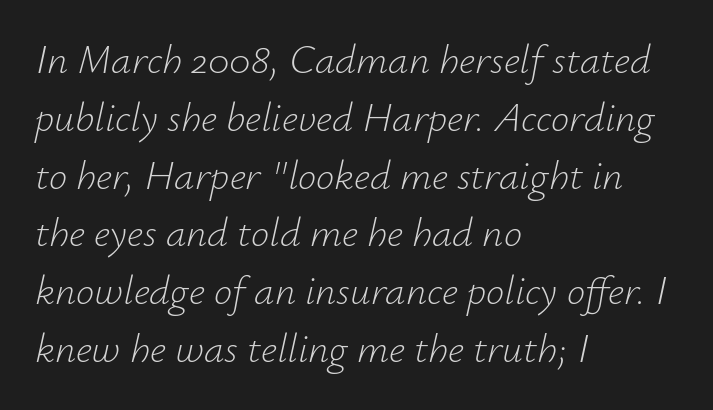
The image shows 41 px light type, italic (leaning right); set left-aligned, normal line spacing (1.41x), normal letter spacing, not underlined; low stroke contrast and a small x-height.
